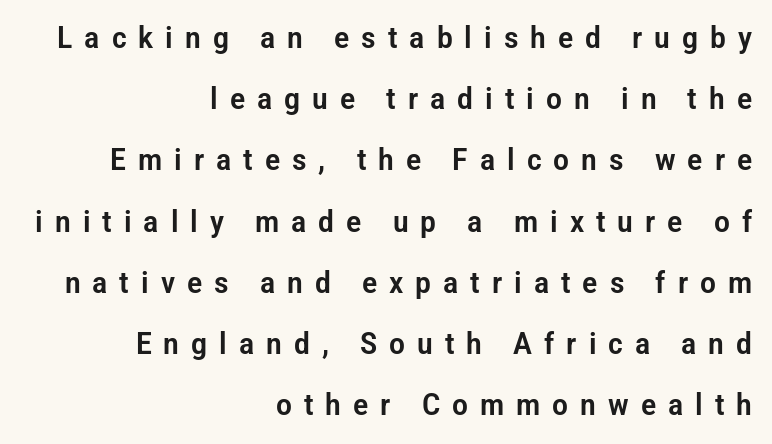
Q: Is the text italic (slanted)? A: No, it is upright.
Q: Is the typeface a serif or a sans-serif typeface? A: Sans-serif.
Q: Is the text underlined? A: No.
Q: How is the paragraph aligned? A: Right-aligned.
Q: Is the spacing between letters normal or unusually wide? A: Unusually wide.
Q: Is the spacing between lines tight, normal or loose? A: Loose.
Q: Width (condensed, normal, or wide)? A: Condensed.
Q: Stroke contrast? A: Low.
Q: x-height? A: Medium.
Q: Monospaced? A: No.
